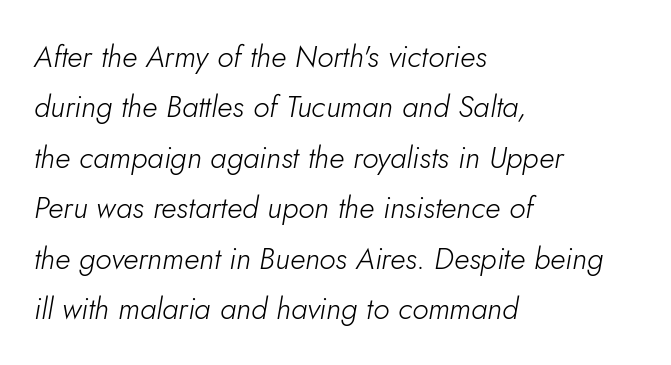
Q: Is the text bold? A: No.
Q: Is the text italic (slanted)? A: Yes, it leans right by about 5 degrees.
Q: Is the text underlined? A: No.
Q: How is the paragraph aligned? A: Left-aligned.
Q: Is the spacing between letters normal or unusually wide? A: Normal.
Q: Is the spacing between lines tight, normal or loose? A: Normal.
Q: Width (condensed, normal, or wide)? A: Normal.
Q: Stroke contrast? A: Low.
Q: x-height? A: Small.
Q: Monospaced? A: No.
